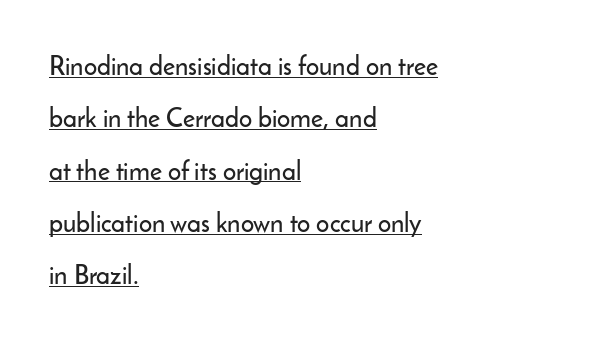
Q: Is the text italic (slanted)? A: No, it is upright.
Q: Is the text underlined? A: Yes.
Q: How is the paragraph aligned? A: Left-aligned.
Q: Is the spacing between letters normal or unusually wide? A: Normal.
Q: Is the spacing between lines tight, normal or loose? A: Loose.
